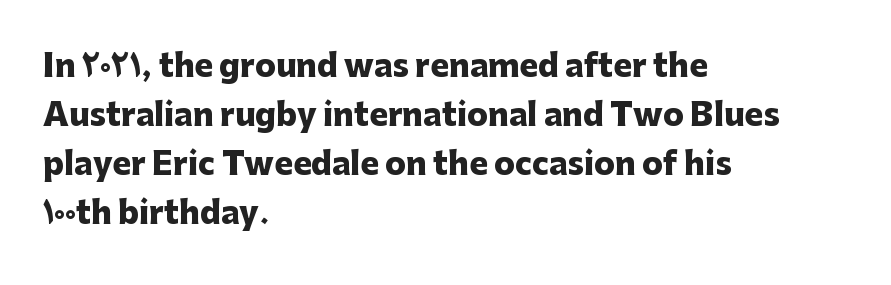
The image shows 31 px heavy sans-serif type, upright; set left-aligned, normal line spacing (1.58x), normal letter spacing, not underlined; low stroke contrast and a medium x-height.
